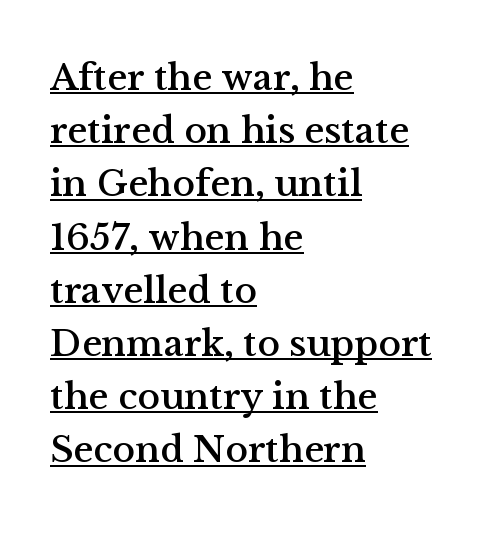
Q: Is the text italic (slanted)? A: No, it is upright.
Q: Is the typeface a serif or a sans-serif typeface? A: Serif.
Q: Is the text underlined? A: Yes.
Q: How is the paragraph aligned? A: Left-aligned.
Q: Is the spacing between letters normal or unusually wide? A: Normal.
Q: Is the spacing between lines tight, normal or loose? A: Normal.
Q: Width (condensed, normal, or wide)? A: Normal.
Q: Stroke contrast? A: Medium.
Q: x-height? A: Medium.
Q: Monospaced? A: No.
